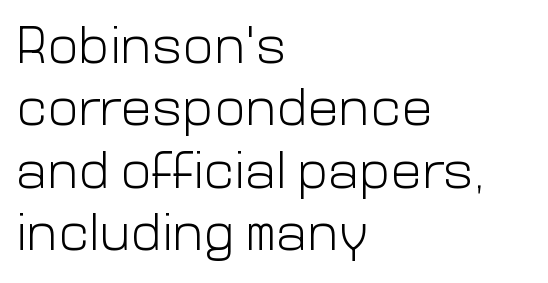
Q: Is the text bold? A: No.
Q: Is the text italic (slanted)? A: No, it is upright.
Q: Is the typeface a serif or a sans-serif typeface? A: Sans-serif.
Q: Is the text underlined? A: No.
Q: How is the paragraph aligned? A: Left-aligned.
Q: Is the spacing between letters normal or unusually wide? A: Normal.
Q: Width (condensed, normal, or wide)? A: Normal.
Q: Stroke contrast? A: Low.
Q: x-height? A: Medium.
Q: Monospaced? A: No.
